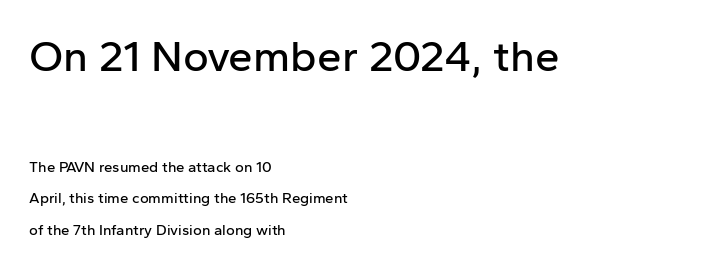
Q: Is the text italic (slanted)? A: No, it is upright.
Q: Is the typeface a serif or a sans-serif typeface? A: Sans-serif.
Q: Is the text underlined? A: No.
Q: How is the paragraph aligned? A: Left-aligned.
Q: Is the spacing between letters normal or unusually wide? A: Normal.
Q: Is the spacing between lines tight, normal or loose? A: Loose.
Q: Which block of text is set in a larger size, the first (top) or the second (bottom)? A: The first (top) one.
Q: Width (condensed, normal, or wide)? A: Normal.
Q: Stroke contrast? A: Low.
Q: x-height? A: Medium.
Q: Monospaced? A: No.
